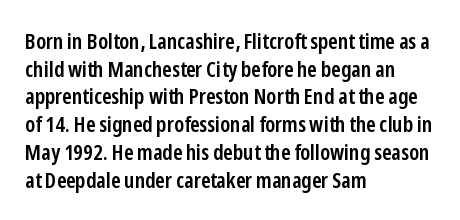
You can tell it's not italic because the verticals are truly vertical. Underlining? Definitely not there. Teacher's note: observe the even left margin — that is flush-left alignment. On the weight axis this lands at semibold, roughly 600.
